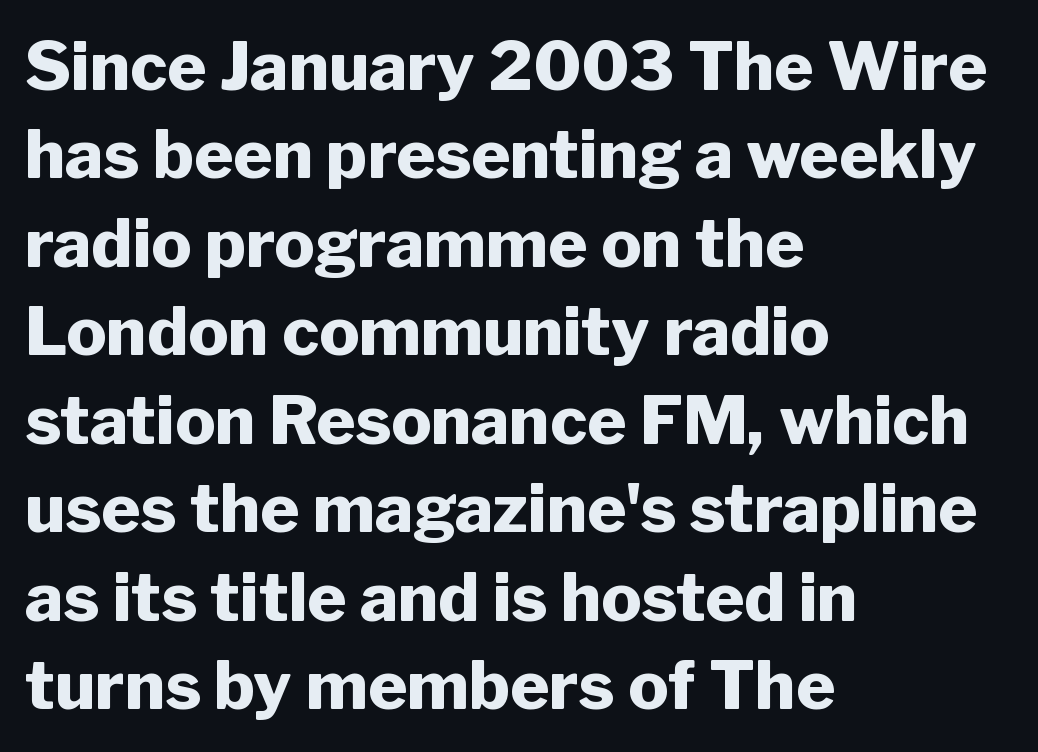
Q: Is the text bold? A: Yes.
Q: Is the text italic (slanted)? A: No, it is upright.
Q: Is the typeface a serif or a sans-serif typeface? A: Sans-serif.
Q: Is the text underlined? A: No.
Q: How is the paragraph aligned? A: Left-aligned.
Q: Is the spacing between letters normal or unusually wide? A: Normal.
Q: Is the spacing between lines tight, normal or loose? A: Normal.
Q: Width (condensed, normal, or wide)? A: Normal.
Q: Stroke contrast? A: Low.
Q: x-height? A: Medium.
Q: Monospaced? A: No.
